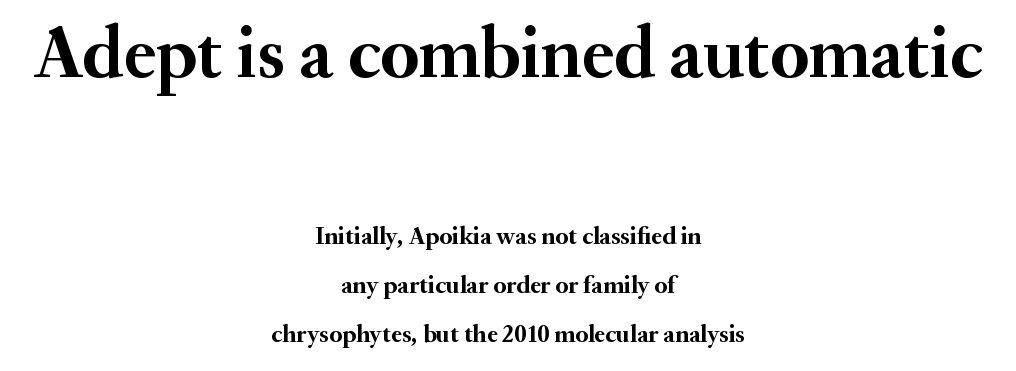
{"serif": "yes", "italic": "no", "bold": "yes", "weight": "semibold", "width": "normal", "stroke_contrast": "medium", "x_height": "small", "monospaced": "no", "underline": "no", "align": "center", "line_spacing": "loose", "line_spacing_ratio": 1.96, "letter_spacing": "normal", "letter_spacing_em": 0.0, "larger_block": "first", "size_ratio": 2.96, "glyph_px": 74}
